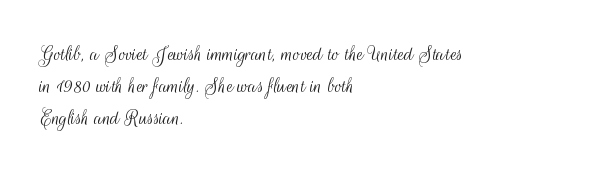
{"bold": "no", "underline": "no", "align": "left", "line_spacing": "normal", "line_spacing_ratio": 1.4, "letter_spacing": "normal", "letter_spacing_em": 0.0, "glyph_px": 23}
